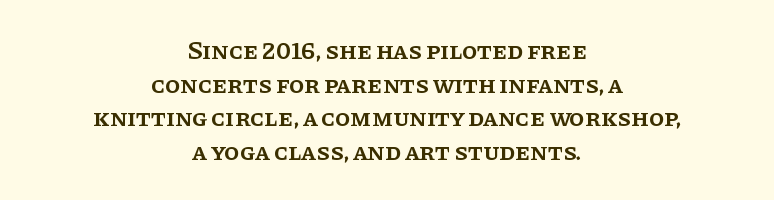
The image shows 25 px text type, upright; set centered, normal line spacing (1.35x), normal letter spacing, not underlined.
